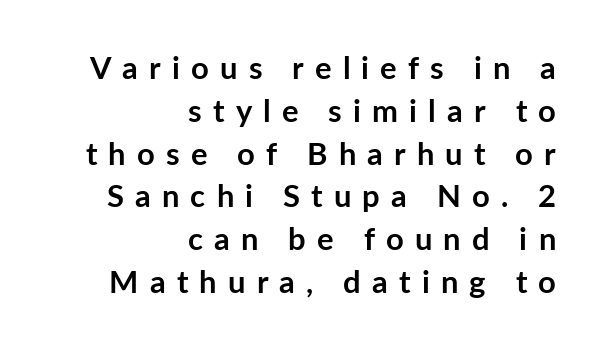
{"serif": "no", "italic": "no", "bold": "yes", "weight": "semibold", "width": "normal", "stroke_contrast": "low", "x_height": "medium", "monospaced": "no", "underline": "no", "align": "right", "line_spacing": "normal", "line_spacing_ratio": 1.38, "letter_spacing": "wide", "letter_spacing_em": 0.36, "glyph_px": 31}
